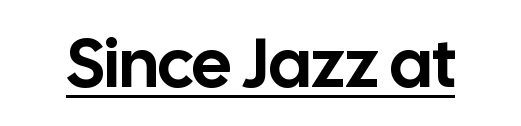
Q: Is the text italic (slanted)? A: No, it is upright.
Q: Is the typeface a serif or a sans-serif typeface? A: Sans-serif.
Q: Is the text underlined? A: Yes.
Q: Is the spacing between letters normal or unusually wide? A: Normal.
Q: Width (condensed, normal, or wide)? A: Normal.
Q: Stroke contrast? A: Low.
Q: x-height? A: Medium.
Q: Monospaced? A: No.
